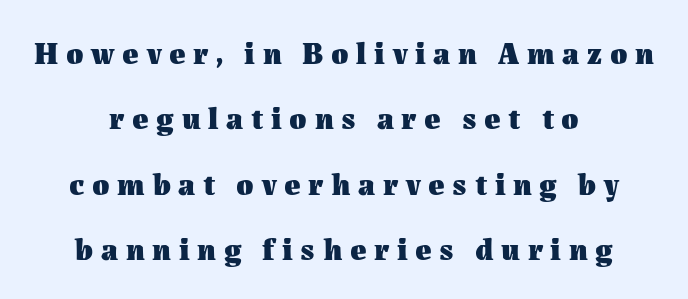
{"italic": "no", "bold": "yes", "weight": "heavy", "width": "normal", "stroke_contrast": "medium", "x_height": "medium", "monospaced": "no", "underline": "no", "align": "center", "line_spacing": "loose", "line_spacing_ratio": 2.11, "letter_spacing": "wide", "letter_spacing_em": 0.25, "glyph_px": 31}
